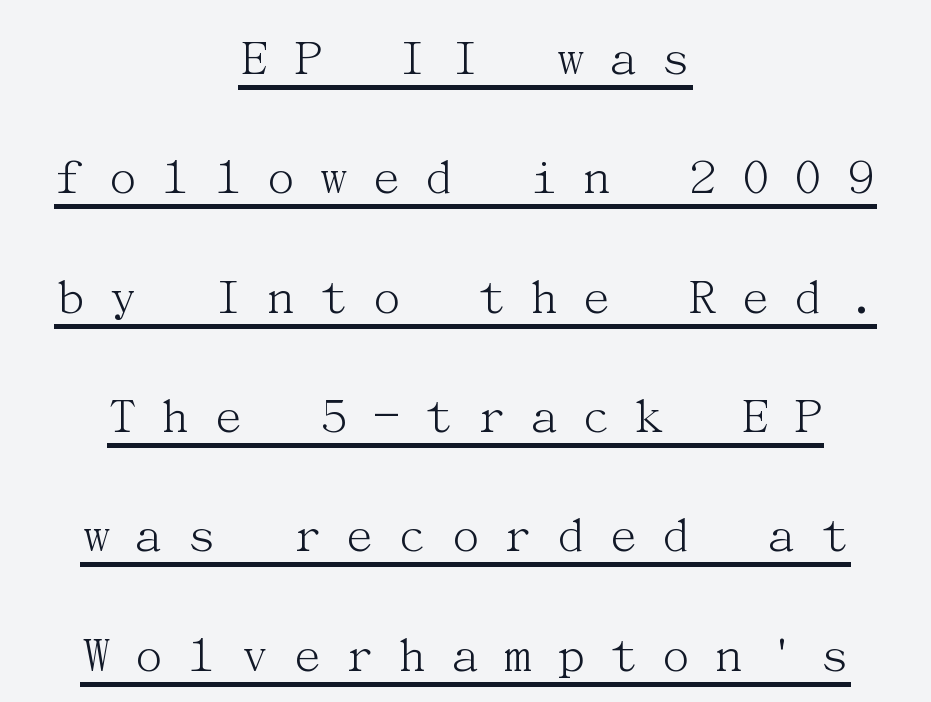
When letters stand straight like this, we call the style roman or upright. These lines have a slow, spaced-out rhythm from letter to letter. Line spacing here is loose. Emphasis is given by a line drawn under the lettering. Observe the serifs anchoring each vertical stroke in this sample.
